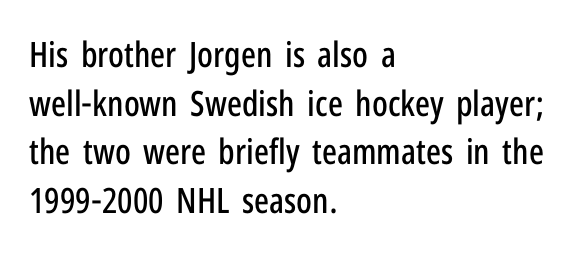
This sample uses an upright cut, with every glyph sitting square on the baseline. Short note: letters normally spaced. Descenders are the only things crossing below the line. A typesetter would call this proportional, since set widths differ per character. Each line starts at the same left margin while the right side varies.
